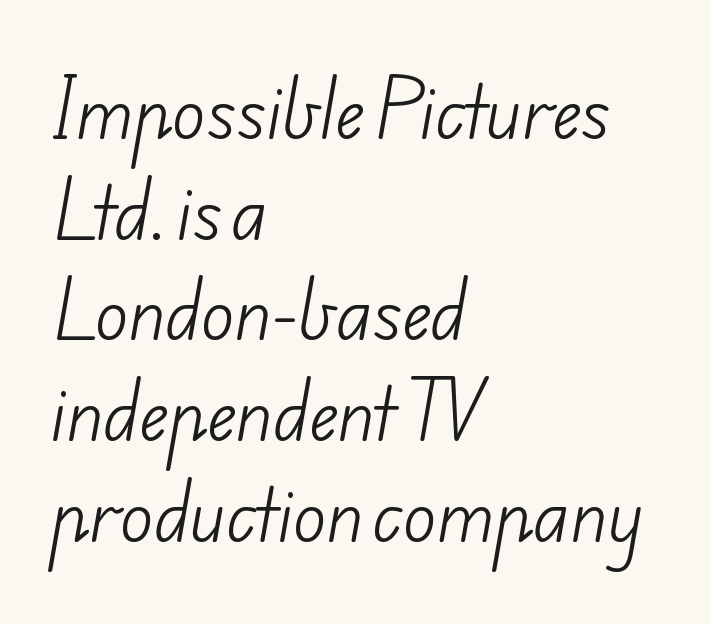
A bare baseline throughout the passage. A quiet, ordinary-to-light weight characterises the typeface. The rag falls on the right side of this text block. Here the glyphs are tracked normally, forming tight word shapes.
